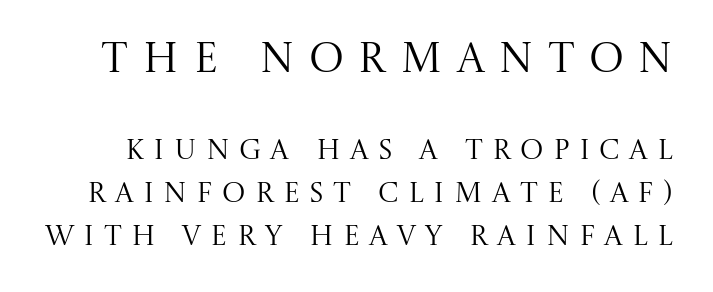
Q: Is the text bold? A: No.
Q: Is the text italic (slanted)? A: No, it is upright.
Q: Is the typeface a serif or a sans-serif typeface? A: Serif.
Q: Is the text underlined? A: No.
Q: Is the spacing between letters normal or unusually wide? A: Unusually wide.
Q: Is the spacing between lines tight, normal or loose? A: Normal.
Q: Which block of text is set in a larger size, the first (top) or the second (bottom)? A: The first (top) one.
Q: Width (condensed, normal, or wide)? A: Normal.
Q: Stroke contrast? A: Medium.
Q: x-height? A: Large.
Q: Monospaced? A: No.
